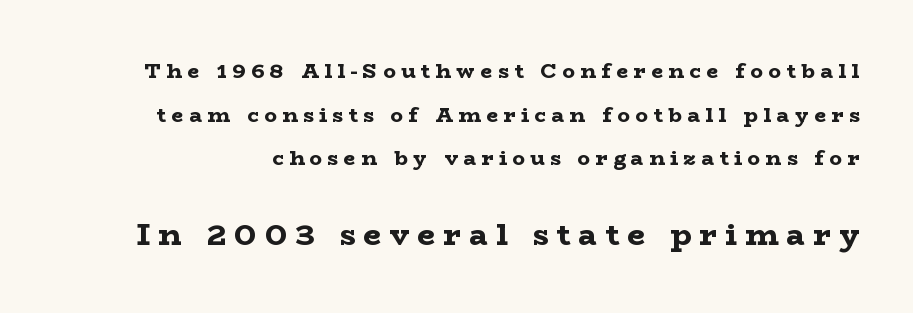
Each letter keeps its own natural width here, so spacing adapts to shape. The space directly below the letters is spotless. Small over large — that's the arrangement of the two blocks here. Letter spacing: wide. Nope, not italic — everything's standing straight. Stroke terminals: seriffed.
